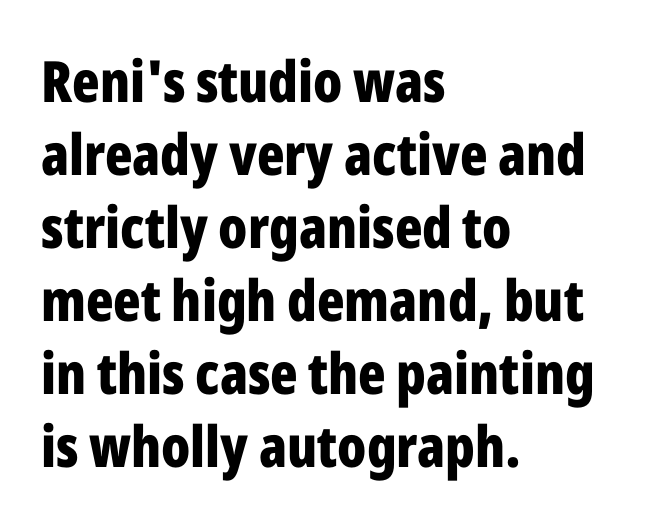
{"serif": "no", "italic": "no", "bold": "yes", "weight": "bold", "width": "condensed", "stroke_contrast": "low", "x_height": "medium", "monospaced": "no", "underline": "no", "align": "left", "line_spacing": "normal", "line_spacing_ratio": 1.28, "letter_spacing": "normal", "letter_spacing_em": 0.0, "glyph_px": 57}
